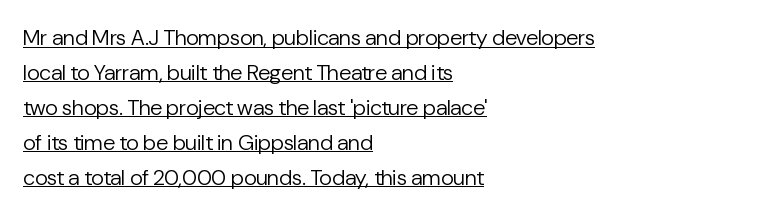
Every character sits straight up, as roman type does. The strokes are not fattened; the text isn't bold. The rows are spaced the way most documents space them. There is no visible air inserted between adjacent glyphs. Emphasis is given by a line drawn under the lettering.
